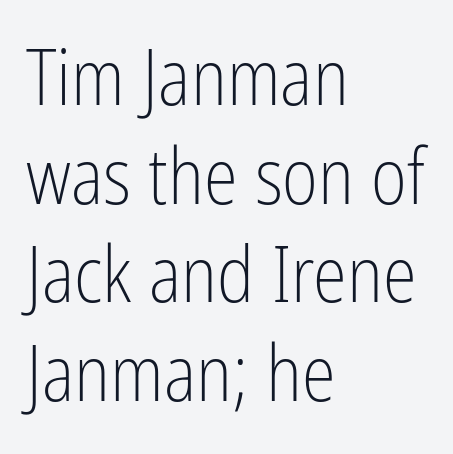
The image shows 77 px light, condensed sans-serif type, upright; set left-aligned, normal line spacing (1.28x), normal letter spacing, not underlined; low stroke contrast and a medium x-height.
